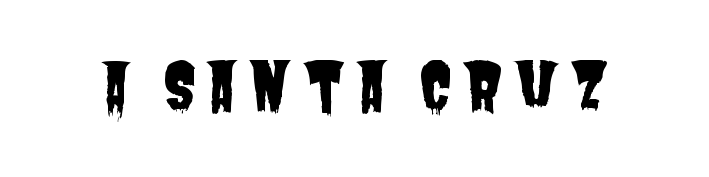
This sample uses a sans-serif face. Glance below the letters and you will spot only blank space. Note the varied advance widths — an 'i' is clearly narrower than an 'm'.
